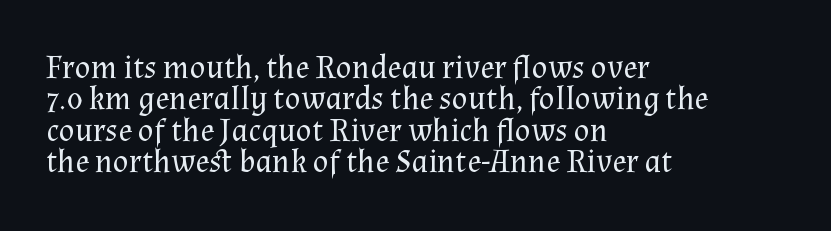
The image shows 33 px regular-weight type, upright; set left-aligned, tight line spacing (0.95x), normal letter spacing, not underlined; medium stroke contrast and a medium x-height.
